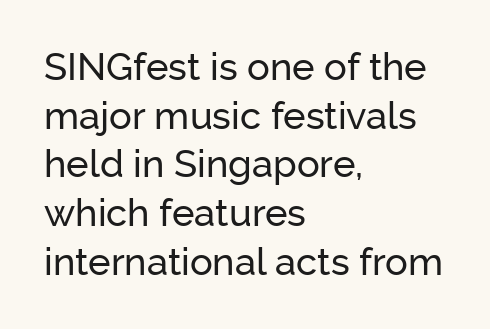
{"serif": "no", "italic": "no", "width": "normal", "stroke_contrast": "low", "x_height": "medium", "monospaced": "no", "underline": "no", "align": "left", "line_spacing": "normal", "line_spacing_ratio": 1.28, "letter_spacing": "normal", "letter_spacing_em": 0.0, "glyph_px": 38}
